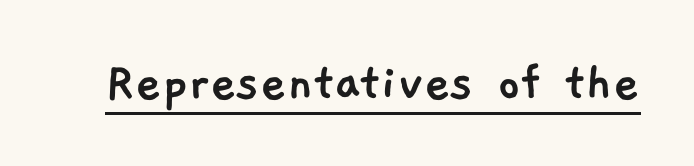
The image shows 57 px sans-serif type; set normal letter spacing, underlined; low stroke contrast and a medium x-height.
